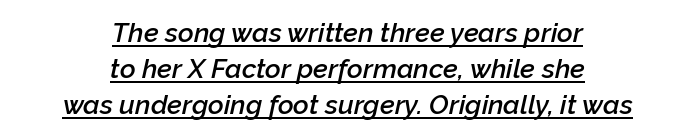
The image shows 27 px text type, italic (leaning right); set centered, normal line spacing (1.34x), normal letter spacing, underlined.
